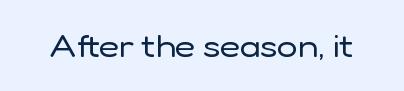
Varying glyph widths throughout — classic text-font behaviour. This sample uses plain, unmodified letter spacing. Nobody drew a line under any word here. Summary of weight: not heavy and not bold.
